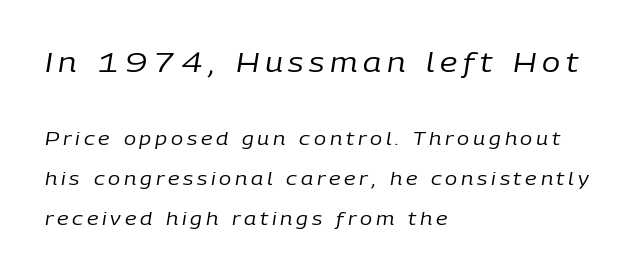
{"italic": "yes", "lean": "right", "slant_degrees": 9, "bold": "no", "underline": "no", "align": "left", "line_spacing": "loose", "line_spacing_ratio": 2.23, "letter_spacing": "wide", "letter_spacing_em": 0.21, "larger_block": "first", "size_ratio": 1.5, "glyph_px": 27}
